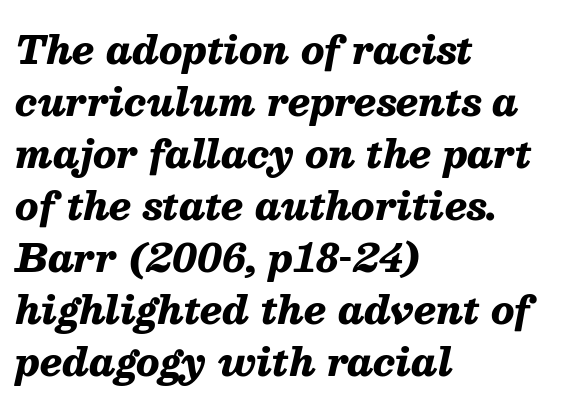
{"italic": "yes", "lean": "right", "slant_degrees": 13, "bold": "yes", "weight": "heavy", "width": "normal", "stroke_contrast": "medium", "x_height": "medium", "monospaced": "no", "underline": "no", "align": "left", "line_spacing": "normal", "line_spacing_ratio": 1.37, "letter_spacing": "normal", "letter_spacing_em": 0.0, "glyph_px": 38}
